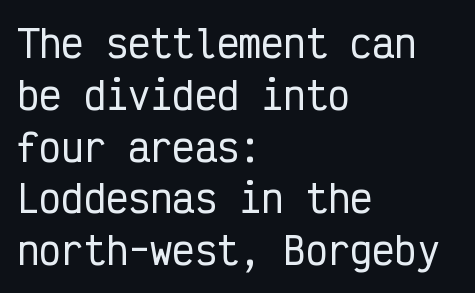
Compared with typical paragraphs, the rows here are spaced about the same. Characters follow at the spacing the type designer built in. Note the uniform advance width — an 'i' takes as much space as an 'm'. It's the straight-up-and-down kind of type. The typesetter chose a ragged-right arrangement here.
